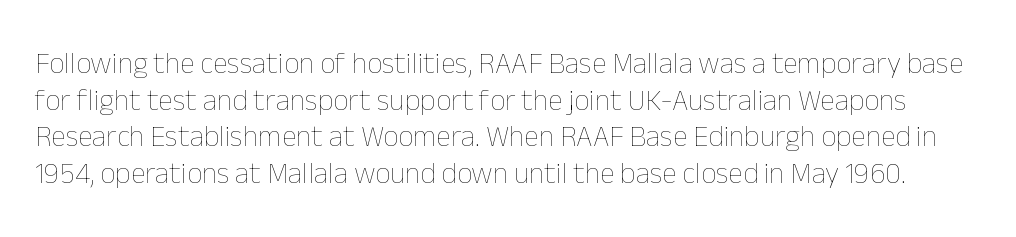
{"italic": "no", "bold": "no", "weight": "thin", "width": "normal", "stroke_contrast": "low", "x_height": "medium", "monospaced": "no", "underline": "no", "line_spacing_ratio": 1.22, "letter_spacing": "normal", "letter_spacing_em": 0.0, "glyph_px": 30}
